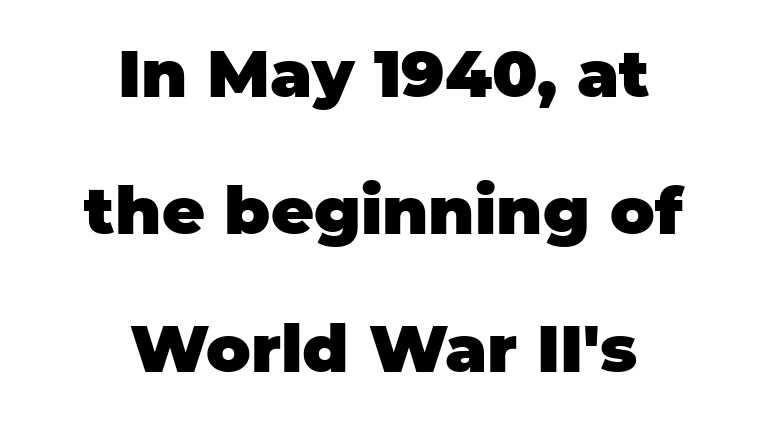
The image shows 66 px heavy sans-serif type, upright; set centered, loose line spacing (2.08x), normal letter spacing, not underlined; low stroke contrast and a large x-height.
